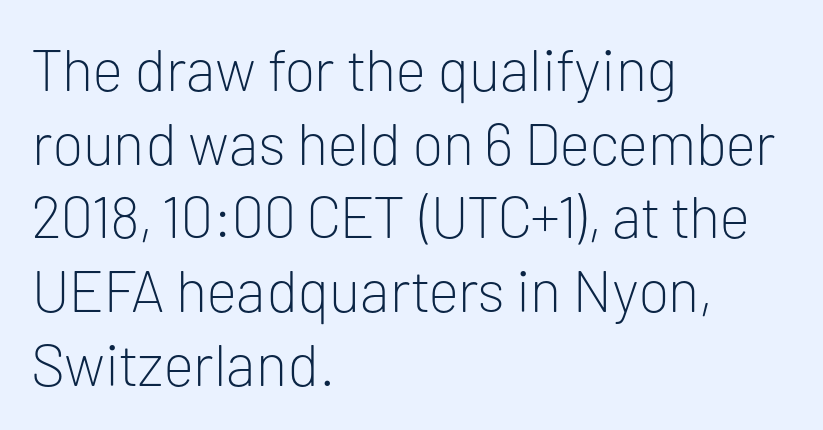
Nope, not italic — everything's standing straight. The tracking reads as untouched default to a designer's eye. A typesetter would call this leading conventional body-copy spacing. Are there feet on the stems? There aren't — it's a sans. The face used here is proportionally spaced, like ordinary book or web type. Heaviness? Minimal to ordinary, like unemphasized prose.
